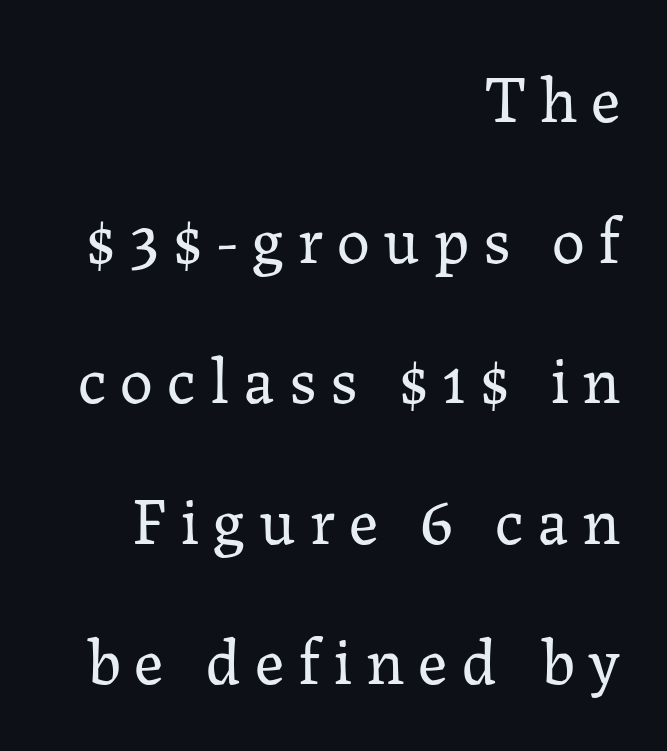
{"serif": "yes", "italic": "no", "bold": "no", "weight": "regular", "width": "normal", "stroke_contrast": "low", "x_height": "medium", "monospaced": "no", "underline": "no", "align": "right", "line_spacing": "loose", "line_spacing_ratio": 2.13, "letter_spacing": "wide", "letter_spacing_em": 0.21, "glyph_px": 66}
